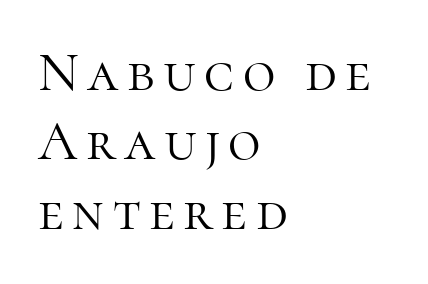
The image shows 56 px light serif type, upright; set left-aligned, line spacing 1.24x, not underlined; high stroke contrast and a medium x-height.
